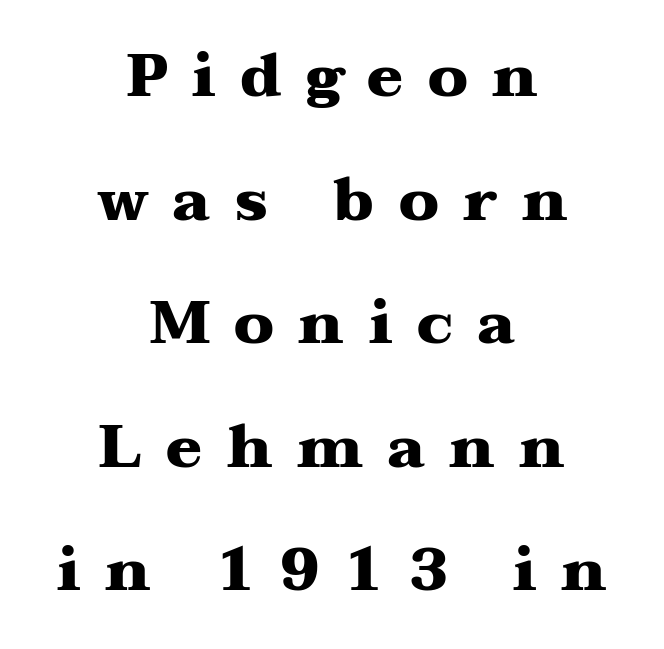
The image shows 60 px heavy, wide serif type, upright; set centered, loose line spacing (2.06x), unusually wide letter spacing (+0.41 em), not underlined; medium stroke contrast and a medium x-height.
